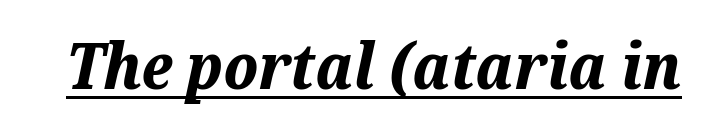
{"italic": "yes", "lean": "right", "slant_degrees": 12, "bold": "yes", "weight": "bold", "width": "normal", "stroke_contrast": "medium", "x_height": "medium", "monospaced": "no", "underline": "yes", "letter_spacing": "normal", "letter_spacing_em": 0.0, "glyph_px": 63}
